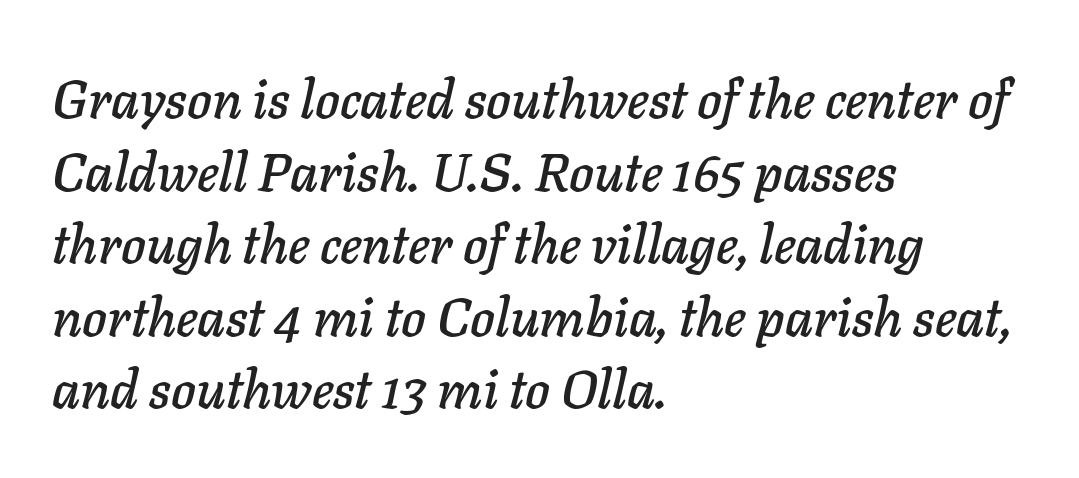
The image shows 53 px text type, italic (leaning right); set left-aligned, normal line spacing (1.37x), normal letter spacing, not underlined; low stroke contrast and a medium x-height.
